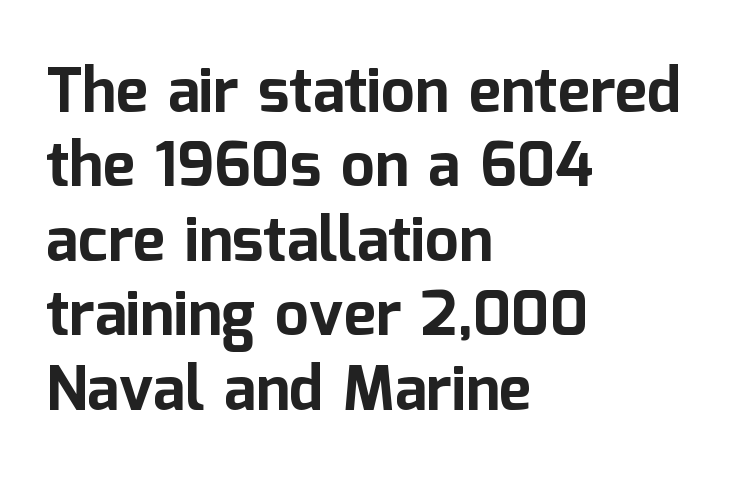
Q: Is the text bold? A: Yes.
Q: Is the text italic (slanted)? A: No, it is upright.
Q: Is the typeface a serif or a sans-serif typeface? A: Sans-serif.
Q: Is the text underlined? A: No.
Q: How is the paragraph aligned? A: Left-aligned.
Q: Is the spacing between letters normal or unusually wide? A: Normal.
Q: Width (condensed, normal, or wide)? A: Normal.
Q: Stroke contrast? A: Low.
Q: x-height? A: Medium.
Q: Monospaced? A: No.
